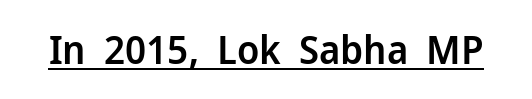
Q: Is the text bold? A: Semi-bold.
Q: Is the text italic (slanted)? A: No, it is upright.
Q: Is the typeface a serif or a sans-serif typeface? A: Sans-serif.
Q: Is the text underlined? A: Yes.
Q: Is the spacing between letters normal or unusually wide? A: Normal.
Q: Width (condensed, normal, or wide)? A: Normal.
Q: Stroke contrast? A: Low.
Q: x-height? A: Medium.
Q: Monospaced? A: No.
